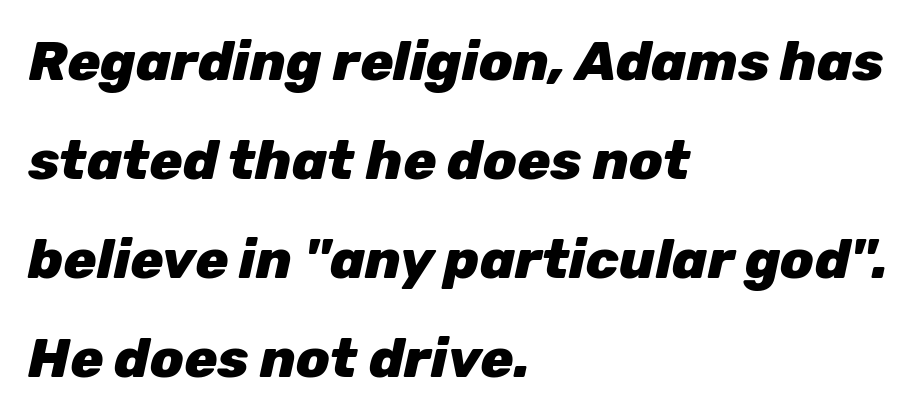
The line texture is even and compact thanks to regular tracking. Casual observation: everything's shoved over to the left. The font's italic variant was chosen for this text. The face used here is proportionally spaced, like ordinary book or web type. Strokes here are thick enough to call this a true bold. A bare baseline throughout the passage.
